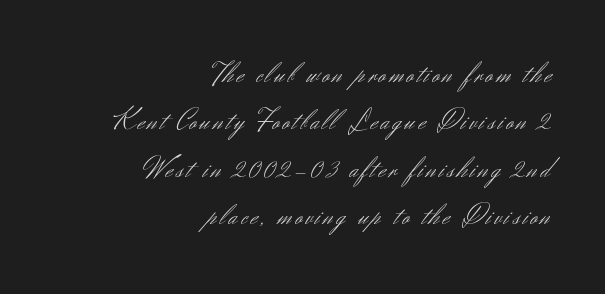
The image shows 29 px light sans-serif type; set right-aligned, normal line spacing (1.63x), not underlined; medium stroke contrast and a small x-height.
